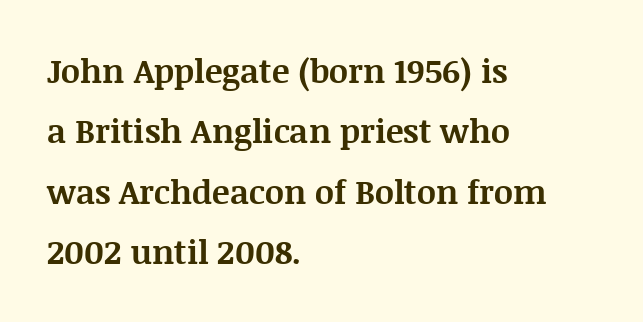
The image shows 33 px bold serif type, upright; set left-aligned, line spacing 1.83x, normal letter spacing, not underlined; medium stroke contrast and a large x-height.
